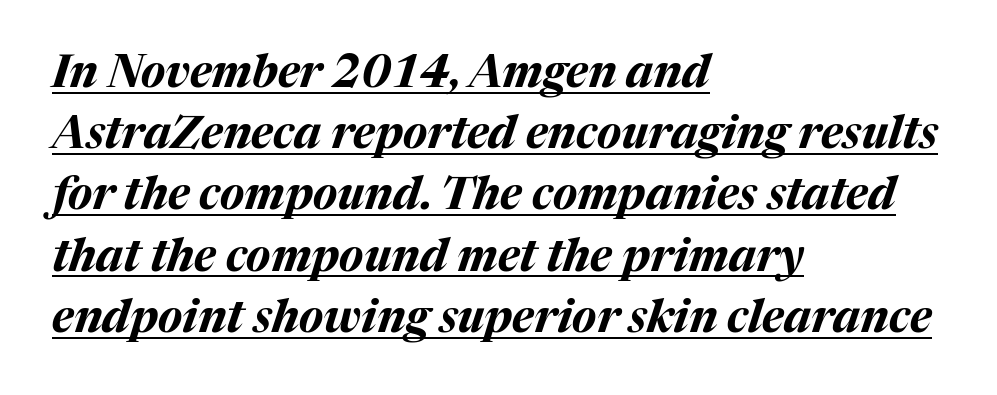
Caption: standard tracking, unaltered. Varying glyph widths throughout — classic text-font behaviour. Each glyph is drawn with heavy, bold strokes. This is oblique type, the kind used for emphasis or titles.
